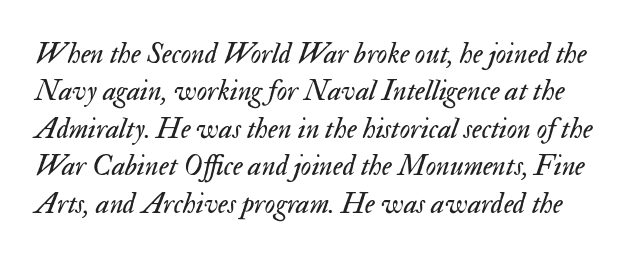
The image shows 29 px regular-weight type, italic (leaning right); set normal line spacing (1.29x), normal letter spacing, not underlined; medium stroke contrast and a small x-height.
